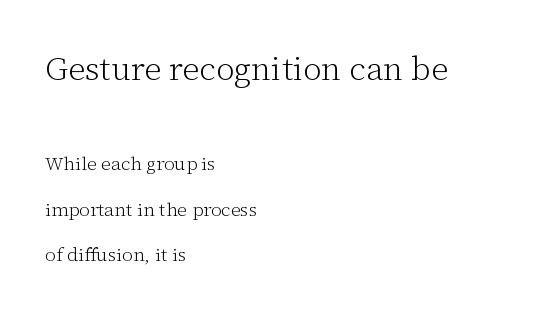
The image shows 33 px light serif type, upright; set left-aligned, loose line spacing (2.39x), normal letter spacing, not underlined; the first (top) block is 1.74x larger; low stroke contrast and a medium x-height.
